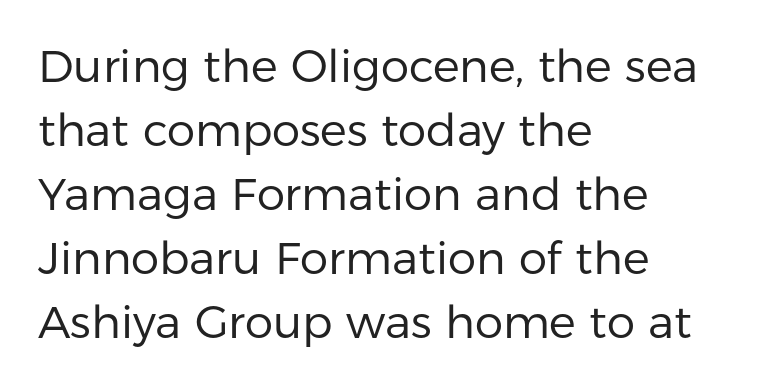
The image shows 45 px regular-weight sans-serif type, upright; set left-aligned, normal line spacing (1.42x), normal letter spacing, not underlined; low stroke contrast and a medium x-height.
